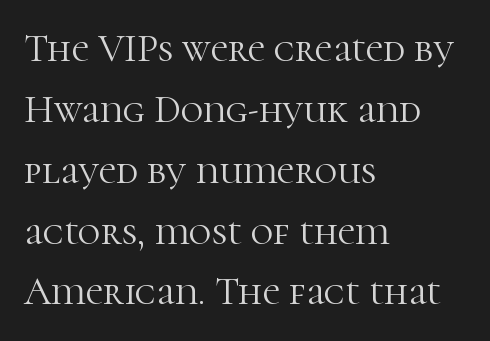
Q: Is the text bold? A: No.
Q: Is the text italic (slanted)? A: No, it is upright.
Q: Is the typeface a serif or a sans-serif typeface? A: Serif.
Q: Is the text underlined? A: No.
Q: How is the paragraph aligned? A: Left-aligned.
Q: Is the spacing between letters normal or unusually wide? A: Normal.
Q: Is the spacing between lines tight, normal or loose? A: Normal.
Q: Width (condensed, normal, or wide)? A: Normal.
Q: Stroke contrast? A: High.
Q: x-height? A: Medium.
Q: Monospaced? A: No.
